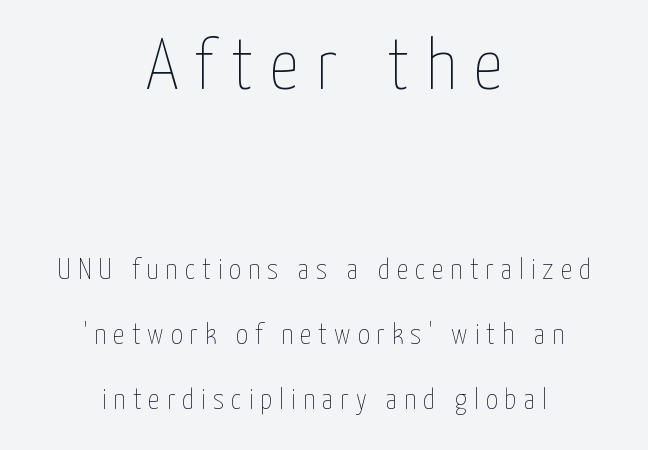
Tall strokes in this sample are plumb rather than angled. Any mark beneath the type? The region is blank. The rendering uses natural spacing where letterforms have individual widths. The line-height multiplier appears high, well above default.
